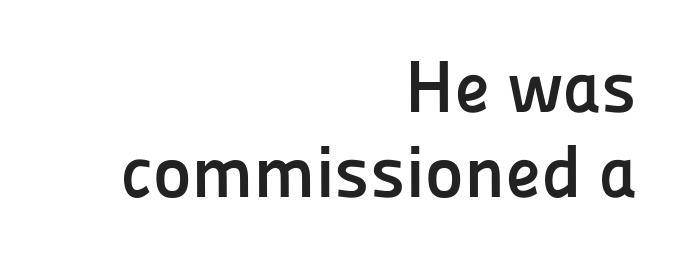
Q: Is the text bold? A: Yes.
Q: Is the text italic (slanted)? A: No, it is upright.
Q: Is the typeface a serif or a sans-serif typeface? A: Sans-serif.
Q: Is the text underlined? A: No.
Q: How is the paragraph aligned? A: Right-aligned.
Q: Is the spacing between letters normal or unusually wide? A: Normal.
Q: Width (condensed, normal, or wide)? A: Normal.
Q: Stroke contrast? A: Low.
Q: x-height? A: Medium.
Q: Monospaced? A: No.
